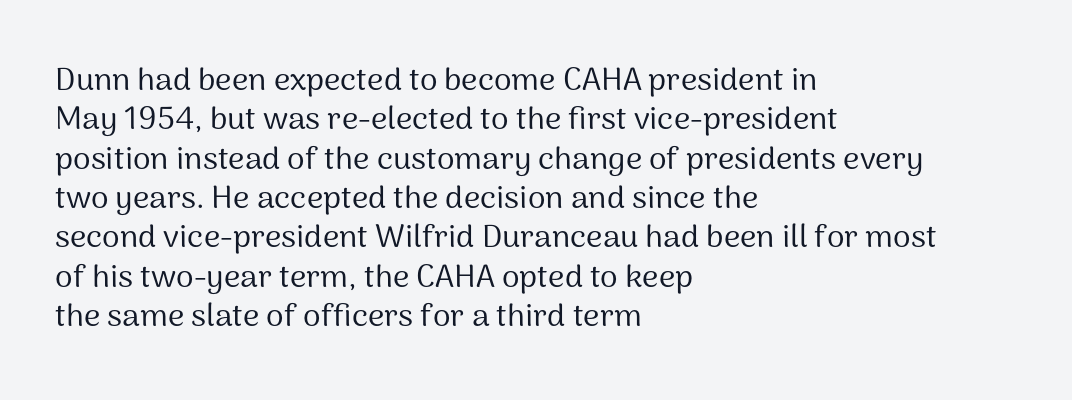
Compared with a centered layout, this one pins lines to the left instead. The passage shown is not underscored anywhere. In terms of posture, this sample is upright. I'd call this a sans setting — the letters go barefoot. A light-to-regular cut is what we see here. Looks like regular typesetting: each glyph gets only the width it needs.
